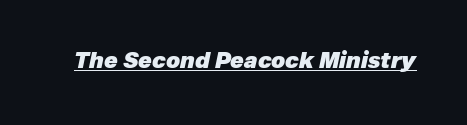
Q: Is the text bold? A: Yes.
Q: Is the text italic (slanted)? A: Yes, it leans right by about 12 degrees.
Q: Is the text underlined? A: Yes.
Q: Is the spacing between letters normal or unusually wide? A: Normal.
